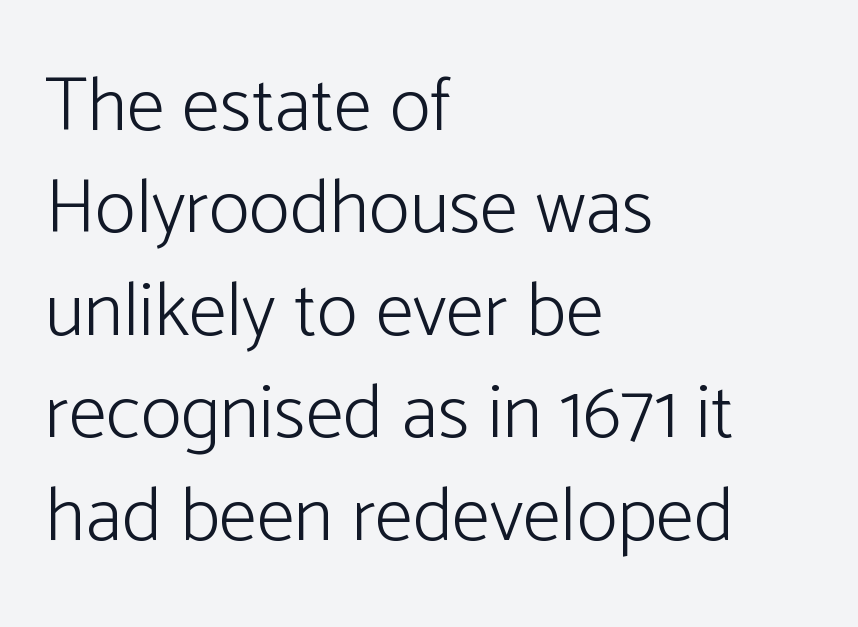
Q: Is the text bold? A: No.
Q: Is the text italic (slanted)? A: No, it is upright.
Q: Is the typeface a serif or a sans-serif typeface? A: Sans-serif.
Q: Is the text underlined? A: No.
Q: How is the paragraph aligned? A: Left-aligned.
Q: Is the spacing between letters normal or unusually wide? A: Normal.
Q: Is the spacing between lines tight, normal or loose? A: Normal.
Q: Width (condensed, normal, or wide)? A: Normal.
Q: Stroke contrast? A: Low.
Q: x-height? A: Medium.
Q: Monospaced? A: No.
